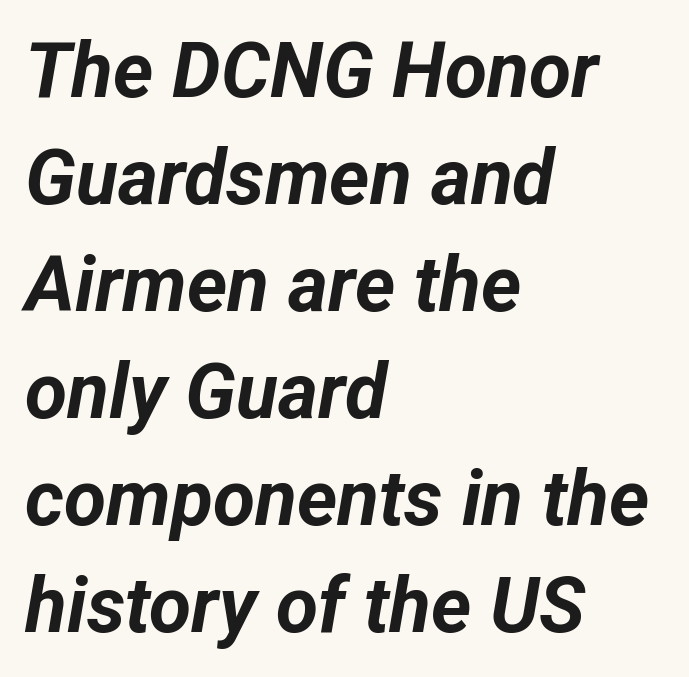
The sample has been set heavy, in full bold. Default kerning and tracking; the words read as compact shapes. Tall strokes in this sample are angled rather than plumb. Each letter keeps its own natural width here, so spacing adapts to shape. Decoration check: the copy has no underline.
